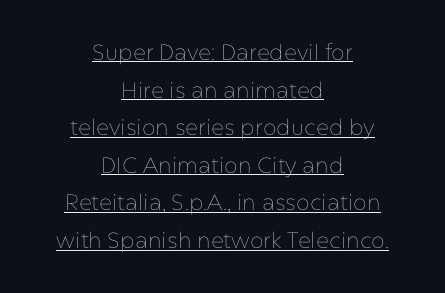
Q: Is the text bold? A: No.
Q: Is the text italic (slanted)? A: No, it is upright.
Q: Is the text underlined? A: Yes.
Q: How is the paragraph aligned? A: Centered.
Q: Is the spacing between letters normal or unusually wide? A: Normal.
